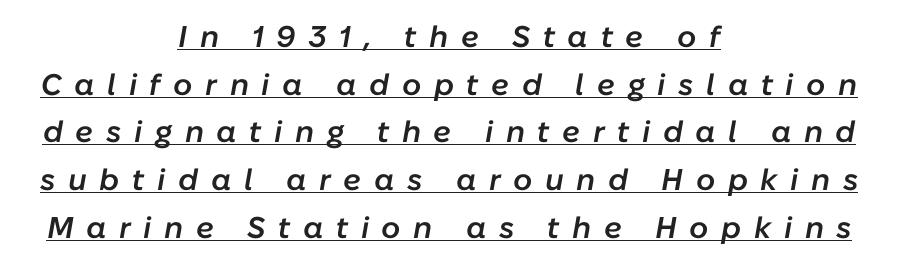
Q: Is the text bold? A: Semi-bold.
Q: Is the text italic (slanted)? A: Yes, it leans right by about 10 degrees.
Q: Is the text underlined? A: Yes.
Q: How is the paragraph aligned? A: Centered.
Q: Is the spacing between letters normal or unusually wide? A: Unusually wide.
Q: Is the spacing between lines tight, normal or loose? A: Normal.
Q: Width (condensed, normal, or wide)? A: Normal.
Q: Stroke contrast? A: Low.
Q: x-height? A: Medium.
Q: Monospaced? A: No.
